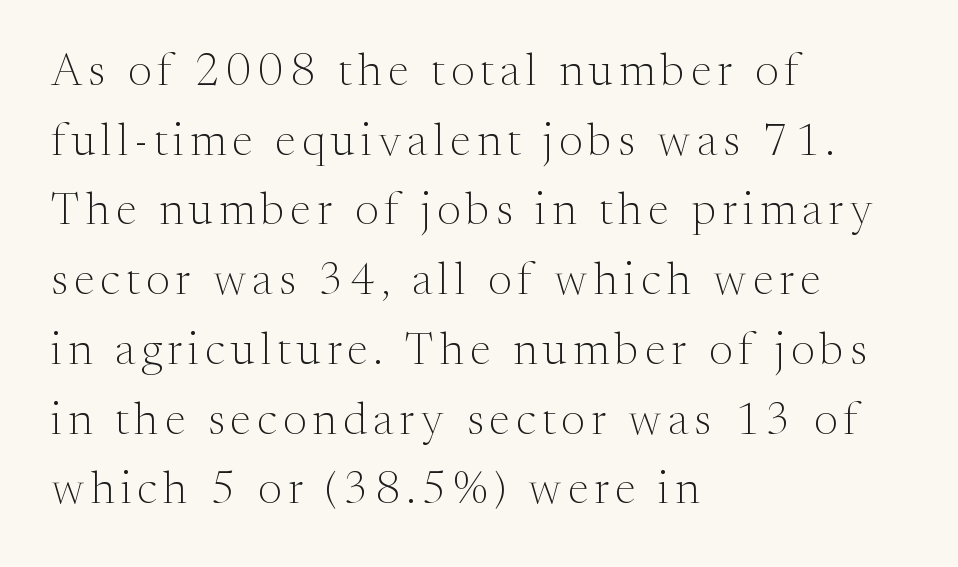
Q: Is the text bold? A: No.
Q: Is the text italic (slanted)? A: No, it is upright.
Q: Is the typeface a serif or a sans-serif typeface? A: Serif.
Q: Is the text underlined? A: No.
Q: How is the paragraph aligned? A: Left-aligned.
Q: Is the spacing between lines tight, normal or loose? A: Normal.
Q: Width (condensed, normal, or wide)? A: Normal.
Q: Stroke contrast? A: Medium.
Q: x-height? A: Medium.
Q: Monospaced? A: No.
